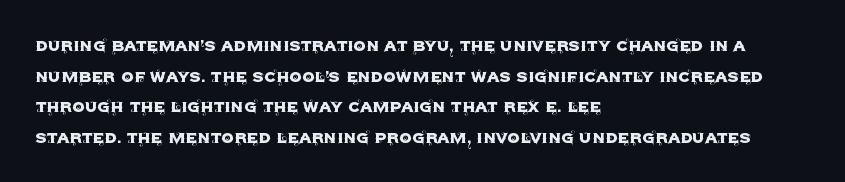
The image shows 20 px text type, upright; set left-aligned, normal line spacing (1.53x), normal letter spacing, not underlined.
